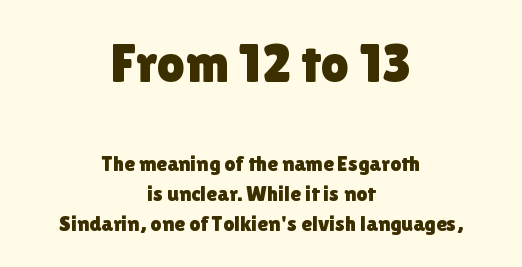
Which margin do the lines hug? Neither — every line sits in the middle. Lines of text with bare space underneath. Italic? Not at all — the glyphs are vertical. Reading top to bottom, the characters get smaller at the block break. Font category for this specimen: sans-serif. These lines sit exactly where default settings would place them.
